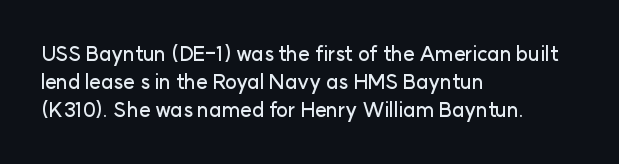
The image shows 20 px text type, upright; set left-aligned, normal line spacing (1.39x), normal letter spacing, not underlined.
